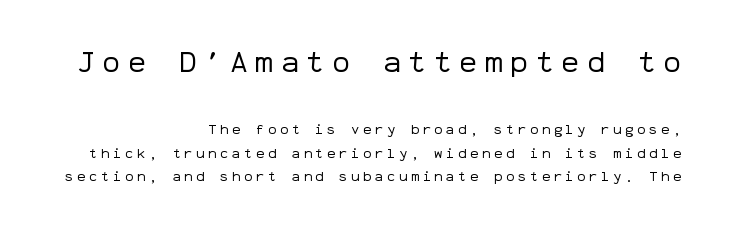
Weight: in the light-to-regular range. Every row of glyphs terminates at an identical x-position on the right. This sample uses expanded letter spacing, leaving extra air between glyphs. The emphasis by scale lands on block number one, above. This is the regular roman posture of the typeface. Check under the words: just untouched page.
